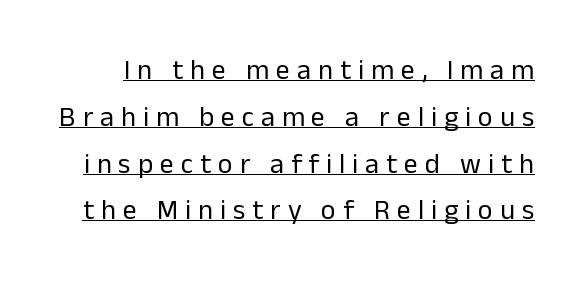
The image shows 28 px regular-weight sans-serif type, upright; set normal line spacing (1.67x), unusually wide letter spacing (+0.25 em), underlined; low stroke contrast and a medium x-height.
